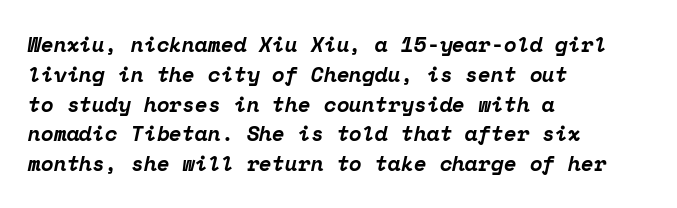
The image shows 21 px bold type, italic (leaning right); set left-aligned, normal line spacing (1.42x), normal letter spacing, not underlined.
